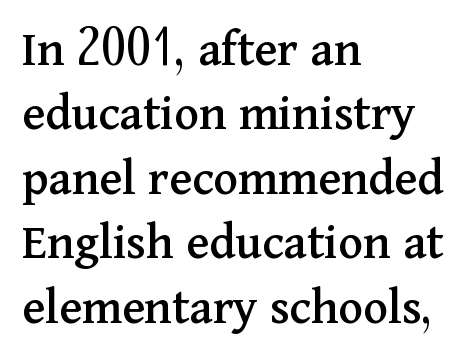
Q: Is the text italic (slanted)? A: No, it is upright.
Q: Is the typeface a serif or a sans-serif typeface? A: Serif.
Q: Is the text underlined? A: No.
Q: How is the paragraph aligned? A: Left-aligned.
Q: Is the spacing between letters normal or unusually wide? A: Normal.
Q: Width (condensed, normal, or wide)? A: Normal.
Q: Stroke contrast? A: Medium.
Q: x-height? A: Medium.
Q: Monospaced? A: No.
